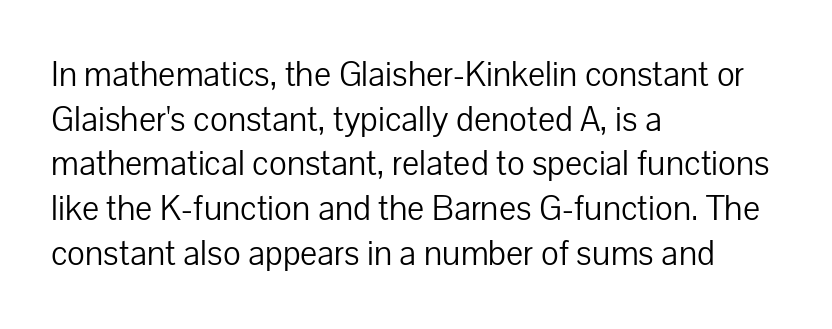
Q: Is the text bold? A: No.
Q: Is the text italic (slanted)? A: No, it is upright.
Q: Is the typeface a serif or a sans-serif typeface? A: Sans-serif.
Q: Is the text underlined? A: No.
Q: How is the paragraph aligned? A: Left-aligned.
Q: Is the spacing between letters normal or unusually wide? A: Normal.
Q: Width (condensed, normal, or wide)? A: Normal.
Q: Stroke contrast? A: Low.
Q: x-height? A: Medium.
Q: Monospaced? A: No.
